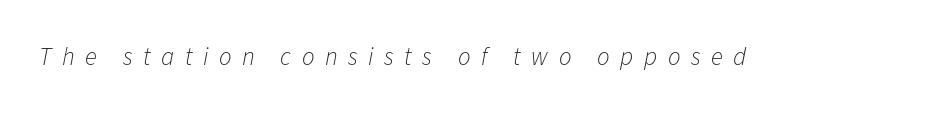
The image shows 25 px text type, italic (leaning right); set unusually wide letter spacing (+0.42 em), not underlined.
